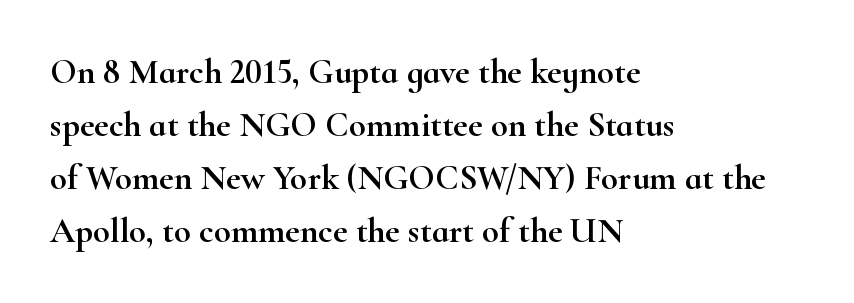
{"serif": "yes", "italic": "no", "width": "wide", "stroke_contrast": "high", "x_height": "small", "monospaced": "no", "underline": "no", "align": "left", "line_spacing": "normal", "line_spacing_ratio": 1.51, "letter_spacing": "normal", "letter_spacing_em": 0.0, "glyph_px": 35}
